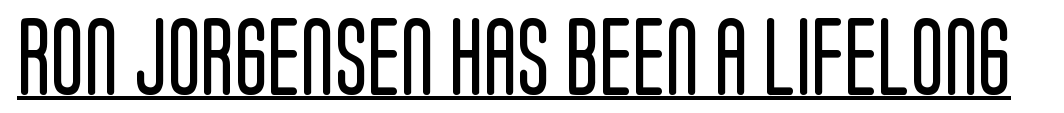
Q: Is the text bold? A: No.
Q: Is the text italic (slanted)? A: No, it is upright.
Q: Is the typeface a serif or a sans-serif typeface? A: Sans-serif.
Q: Is the text underlined? A: Yes.
Q: Is the spacing between letters normal or unusually wide? A: Normal.
Q: Width (condensed, normal, or wide)? A: Condensed.
Q: Stroke contrast? A: Low.
Q: x-height? A: Large.
Q: Monospaced? A: No.
